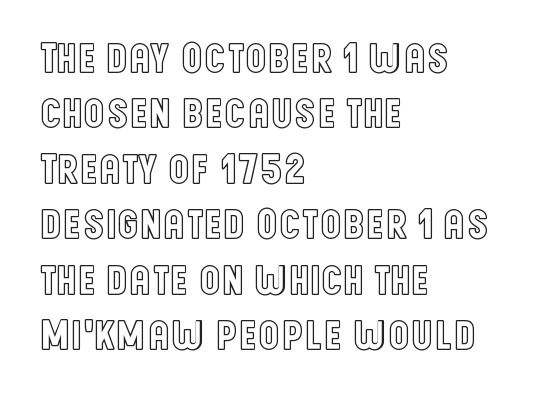
The image shows 43 px condensed type, upright; set left-aligned, normal line spacing (1.29x), normal letter spacing, not underlined; a large x-height.
